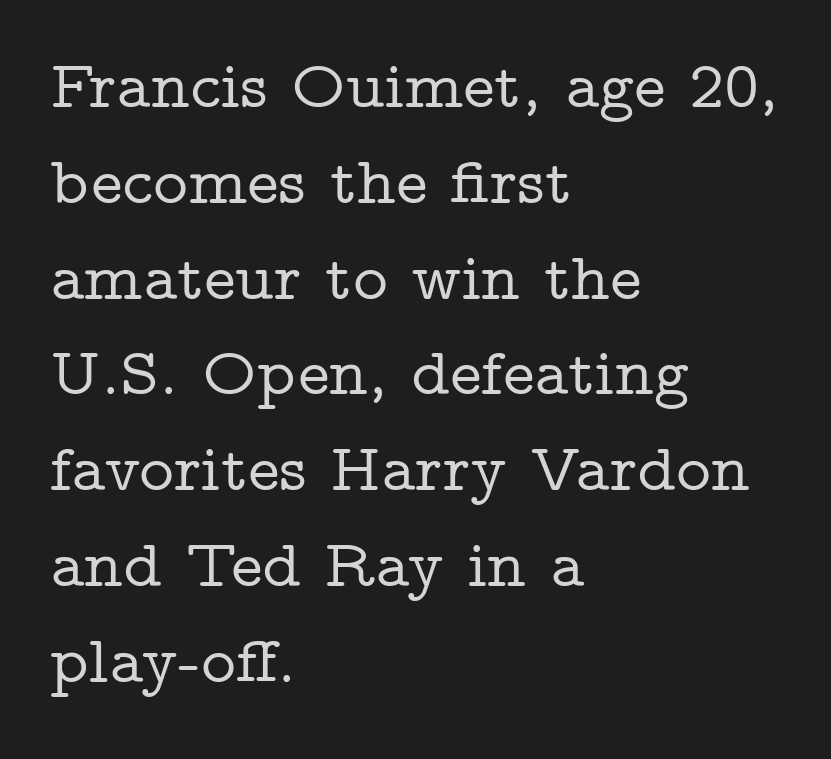
{"serif": "yes", "italic": "no", "width": "wide", "stroke_contrast": "low", "x_height": "medium", "monospaced": "no", "underline": "no", "align": "left", "line_spacing": "normal", "line_spacing_ratio": 1.43, "letter_spacing": "normal", "letter_spacing_em": 0.0, "glyph_px": 67}
